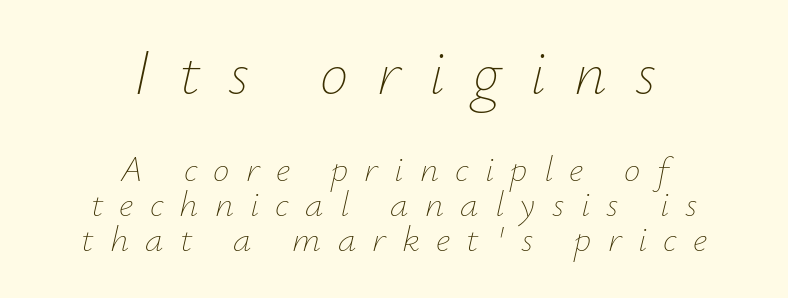
{"italic": "yes", "lean": "right", "slant_degrees": 12, "bold": "no", "weight": "thin", "width": "normal", "stroke_contrast": "low", "x_height": "small", "monospaced": "no", "underline": "no", "align": "center", "line_spacing": "tight", "line_spacing_ratio": 0.95, "letter_spacing": "wide", "letter_spacing_em": 0.44, "larger_block": "first", "size_ratio": 1.73, "glyph_px": 64}
